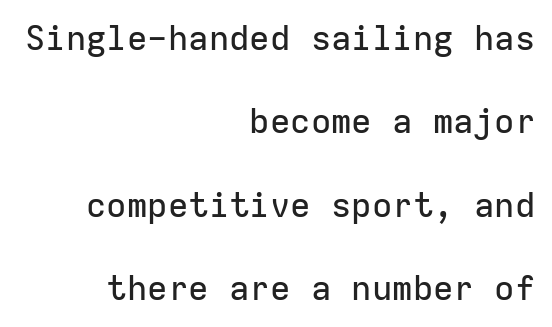
The image shows 34 px sans-serif type, upright, monospaced; set right-aligned, loose line spacing (2.45x), normal letter spacing, not underlined; low stroke contrast and a medium x-height.
